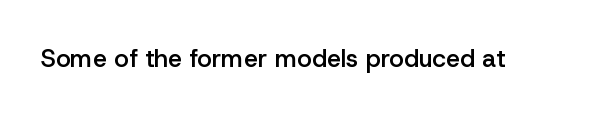
Q: Is the text bold? A: Semi-bold.
Q: Is the text italic (slanted)? A: No, it is upright.
Q: Is the text underlined? A: No.
Q: Is the spacing between letters normal or unusually wide? A: Normal.
